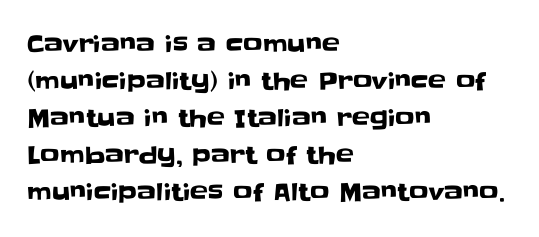
{"italic": "no", "underline": "no", "align": "left", "line_spacing": "normal", "line_spacing_ratio": 1.54, "letter_spacing": "normal", "letter_spacing_em": 0.0, "glyph_px": 24}
